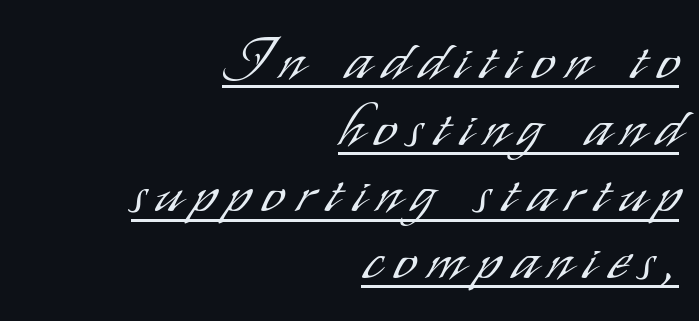
{"serif": "no", "bold": "no", "weight": "light", "width": "condensed", "stroke_contrast": "low", "x_height": "small", "monospaced": "no", "underline": "yes", "align": "right", "line_spacing": "tight", "line_spacing_ratio": 1.15, "letter_spacing": "wide", "letter_spacing_em": 0.21, "glyph_px": 58}
